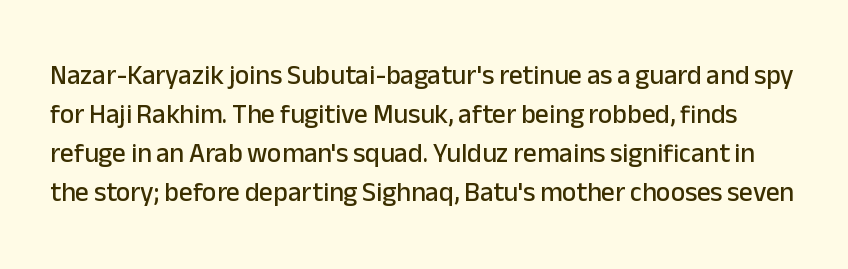
Does the leading feel generous? No, just average. Each row of text sits above clean, open space. You can tell it's not italic because the verticals are truly vertical. Honestly, the letter spacing is just normal — you wouldn't notice it.
